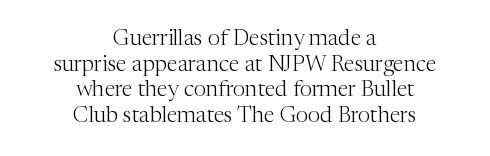
{"italic": "no", "bold": "no", "underline": "no", "align": "center", "line_spacing_ratio": 1.16, "letter_spacing": "normal", "letter_spacing_em": 0.0, "glyph_px": 22}
